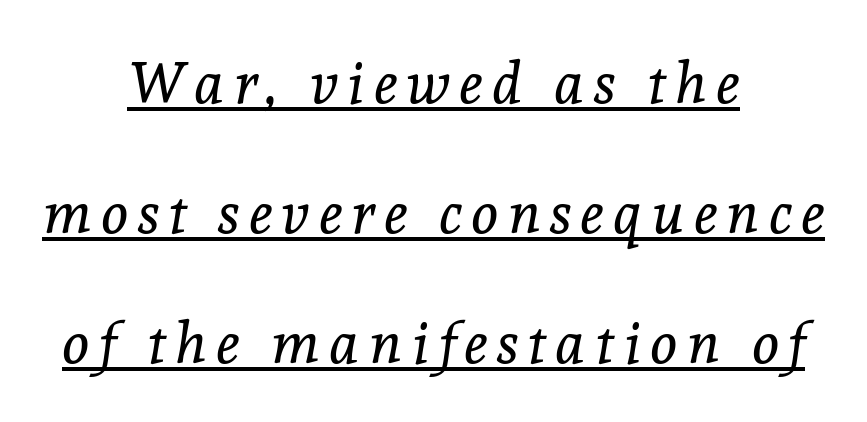
{"serif": "yes", "italic": "yes", "lean": "right", "slant_degrees": 8, "bold": "no", "weight": "regular", "width": "normal", "x_height": "medium", "monospaced": "no", "underline": "yes", "align": "center", "line_spacing": "loose", "line_spacing_ratio": 2.24, "glyph_px": 58}
